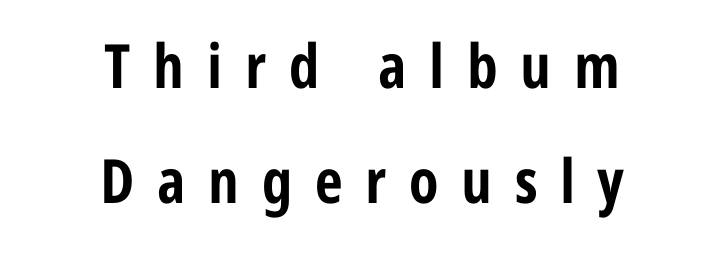
{"serif": "no", "italic": "no", "bold": "yes", "weight": "bold", "width": "condensed", "stroke_contrast": "low", "x_height": "medium", "monospaced": "no", "underline": "no", "align": "center", "line_spacing_ratio": 1.89, "letter_spacing": "wide", "letter_spacing_em": 0.37, "glyph_px": 61}
